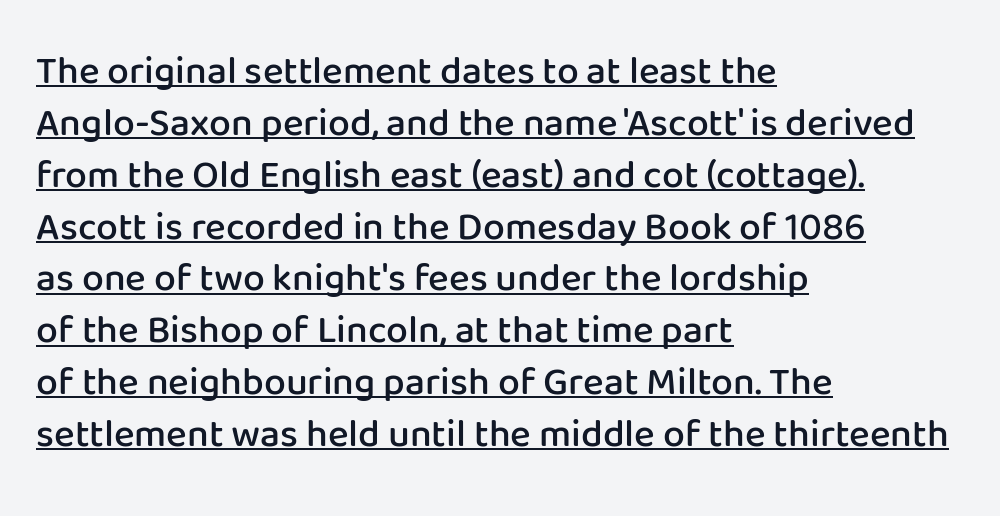
Q: Is the text bold? A: Semi-bold.
Q: Is the text italic (slanted)? A: No, it is upright.
Q: Is the typeface a serif or a sans-serif typeface? A: Sans-serif.
Q: Is the text underlined? A: Yes.
Q: How is the paragraph aligned? A: Left-aligned.
Q: Is the spacing between letters normal or unusually wide? A: Normal.
Q: Is the spacing between lines tight, normal or loose? A: Normal.
Q: Width (condensed, normal, or wide)? A: Normal.
Q: Stroke contrast? A: Low.
Q: x-height? A: Medium.
Q: Monospaced? A: No.
